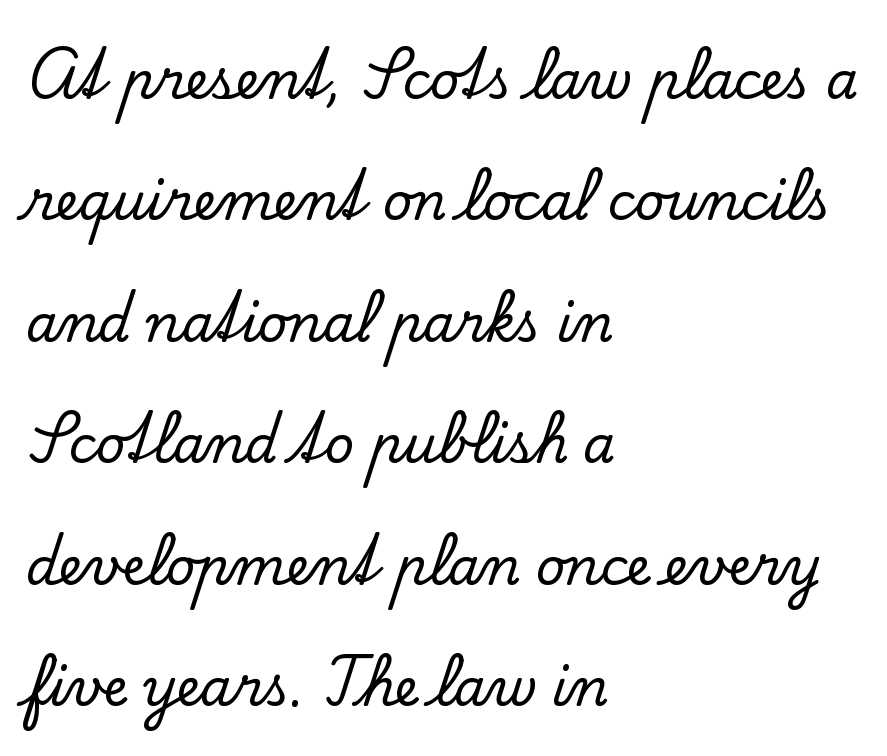
Q: Is the text italic (slanted)? A: Yes.
Q: Is the typeface a serif or a sans-serif typeface? A: Serif.
Q: Is the text underlined? A: No.
Q: How is the paragraph aligned? A: Left-aligned.
Q: Is the spacing between letters normal or unusually wide? A: Normal.
Q: Is the spacing between lines tight, normal or loose? A: Loose.
Q: Width (condensed, normal, or wide)? A: Normal.
Q: Stroke contrast? A: Low.
Q: x-height? A: Small.
Q: Monospaced? A: No.
